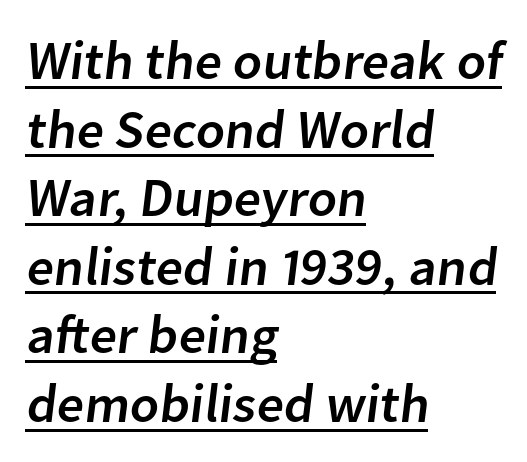
The sample's only ornament is a line tracing under the words. Compared with typical body copy, the letter spacing here is the same. If you measured baseline to baseline, you'd find a middling distance. Each letter keeps its own natural width here, so spacing adapts to shape. The typeface chosen for these lines omits serifs. The typesetter chose a ragged-right arrangement here.
